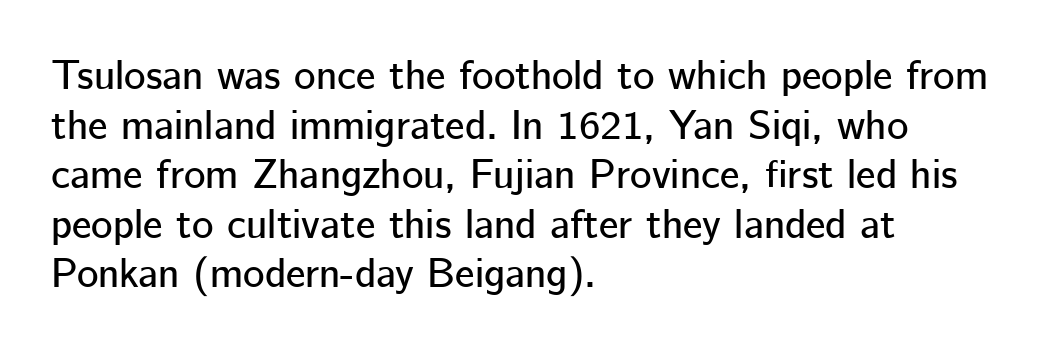
The letters advance in unequal steps, a hallmark of proportional type. Unlike italic type, these characters show no tilt at all. Compared with a centered layout, this one pins lines to the left instead. Classification — sans serif. The tracking reads as untouched default to a designer's eye.
